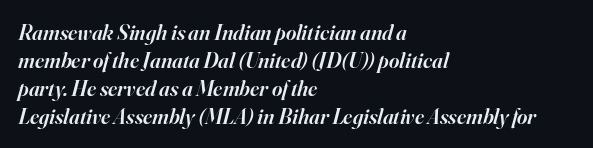
Notice how the stems are inclined rather than vertical — that's the hallmark of italics. Compared with a centered layout, this one pins lines to the left instead. Just letters on the line, the space beneath them empty. Stroke thickness is moderately raised; the sample reads as semibold.
